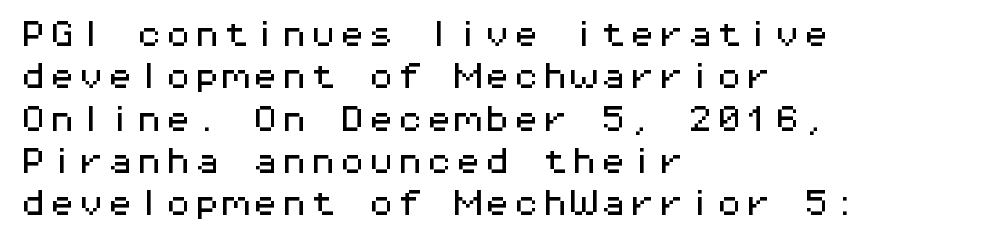
The image shows 29 px wide sans-serif type, upright, monospaced; set left-aligned, normal line spacing (1.46x), normal letter spacing, not underlined; medium stroke contrast and a medium x-height.
